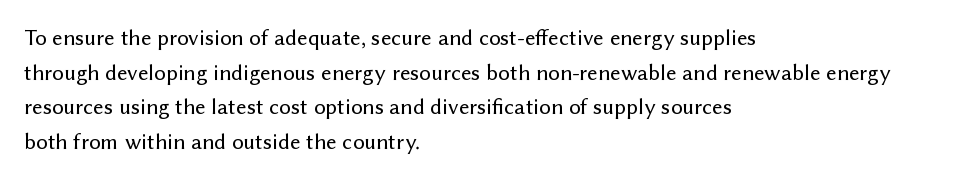
Students, observe: this is what conventionally led text looks like. Has an underline been added? It has not. Words appear dense and cohesive because spacing is normal. If you drew a ruler down the left edge, every line would touch it.
